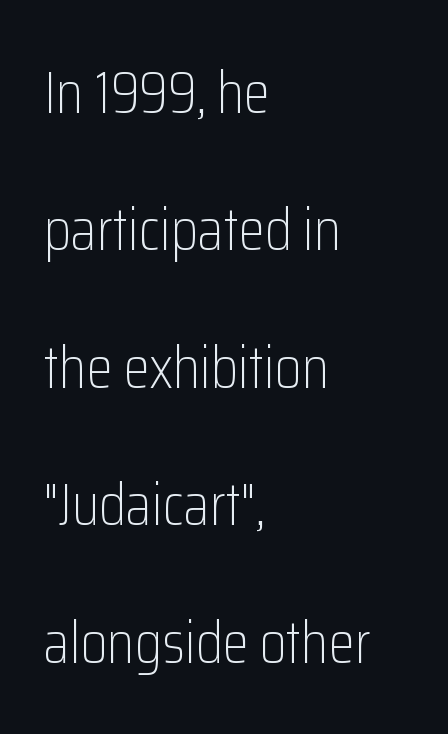
{"serif": "no", "italic": "no", "bold": "no", "weight": "light", "width": "condensed", "stroke_contrast": "low", "x_height": "medium", "monospaced": "no", "underline": "no", "align": "left", "line_spacing": "loose", "line_spacing_ratio": 2.29, "letter_spacing": "normal", "letter_spacing_em": 0.0, "glyph_px": 60}
